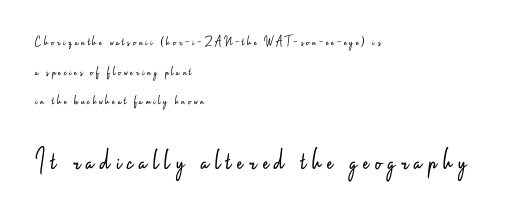
{"serif": "no", "bold": "no", "weight": "light", "width": "condensed", "stroke_contrast": "low", "x_height": "small", "monospaced": "no", "underline": "no", "align": "left", "line_spacing": "loose", "line_spacing_ratio": 2.11, "letter_spacing": "wide", "letter_spacing_em": 0.2, "larger_block": "second", "size_ratio": 2.21, "glyph_px": 31}
